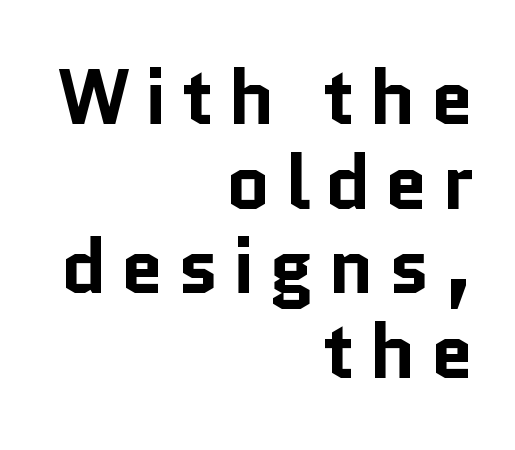
You'd pick this weight for a headline — it's a proper bold. The face used here is a sans, in the tradition of grotesques and geometrics. Posture: vertical. Lines of text with bare space underneath. A student would call this right alignment; a typographer would say flush right, rag left. This block would grow much taller if given ordinary leading; it's compressed now.
